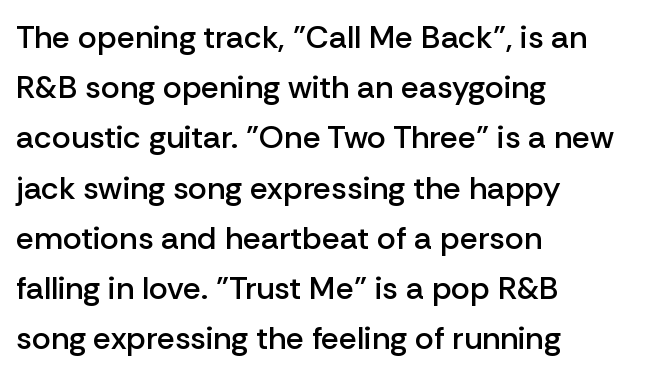
{"serif": "no", "italic": "no", "bold": "semi", "weight": "semibold", "width": "normal", "stroke_contrast": "low", "x_height": "medium", "monospaced": "no", "underline": "no", "align": "left", "line_spacing": "normal", "line_spacing_ratio": 1.57, "letter_spacing": "normal", "letter_spacing_em": 0.0, "glyph_px": 32}
